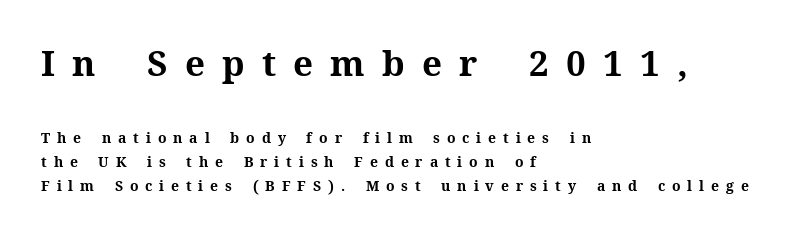
You could not count columns in this text — the font is proportionally spaced. Honestly, the letter spacing is so wide it's the main thing you notice. These lines stack with their left ends in a neat column. Only glyphs here, with clear space below each row. Each letter's strokes conclude with small projecting serifs.
